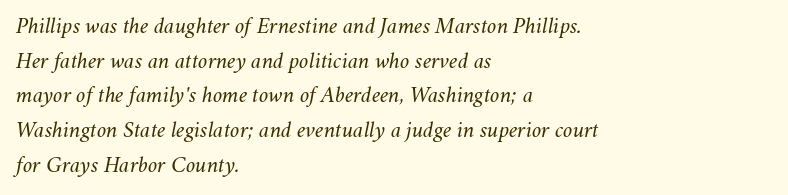
The image shows 23 px text type, italic (leaning right); set left-aligned, normal line spacing (1.51x), normal letter spacing, not underlined.
